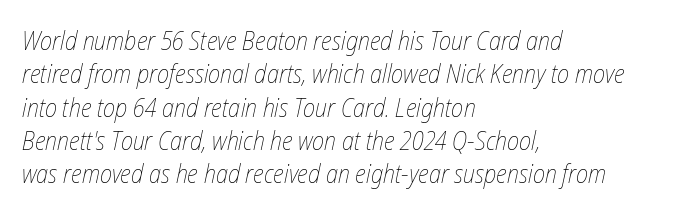
The image shows 26 px text type, italic (leaning right); set left-aligned, normal line spacing (1.28x), normal letter spacing, not underlined.
